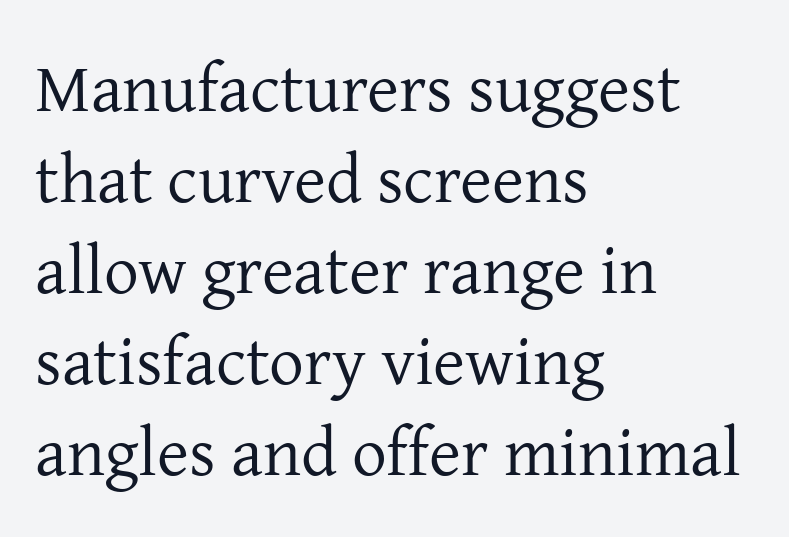
The image shows 69 px regular-weight serif type, upright; set left-aligned, normal line spacing (1.32x), normal letter spacing, not underlined; low stroke contrast and a medium x-height.
